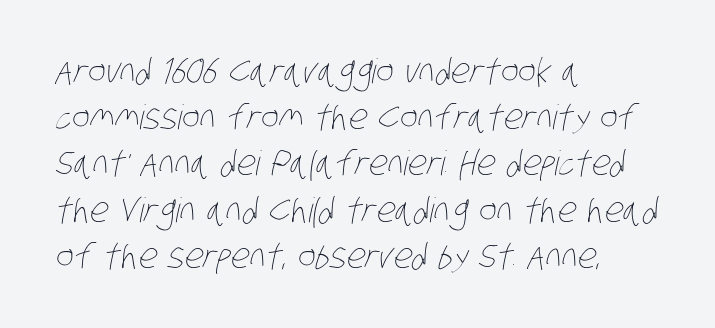
Q: Is the text bold? A: No.
Q: Is the text underlined? A: No.
Q: How is the paragraph aligned? A: Left-aligned.
Q: Is the spacing between letters normal or unusually wide? A: Normal.
Q: Is the spacing between lines tight, normal or loose? A: Normal.
Q: Width (condensed, normal, or wide)? A: Condensed.
Q: Stroke contrast? A: Low.
Q: x-height? A: Large.
Q: Monospaced? A: No.
